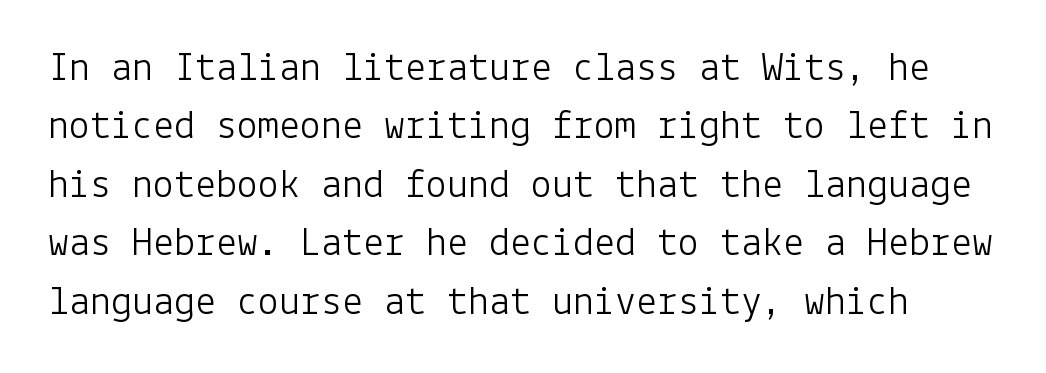
{"serif": "no", "italic": "no", "bold": "no", "weight": "light", "width": "normal", "stroke_contrast": "low", "x_height": "medium", "underline": "no", "line_spacing": "normal", "line_spacing_ratio": 1.39, "letter_spacing": "normal", "letter_spacing_em": 0.0, "glyph_px": 42}
